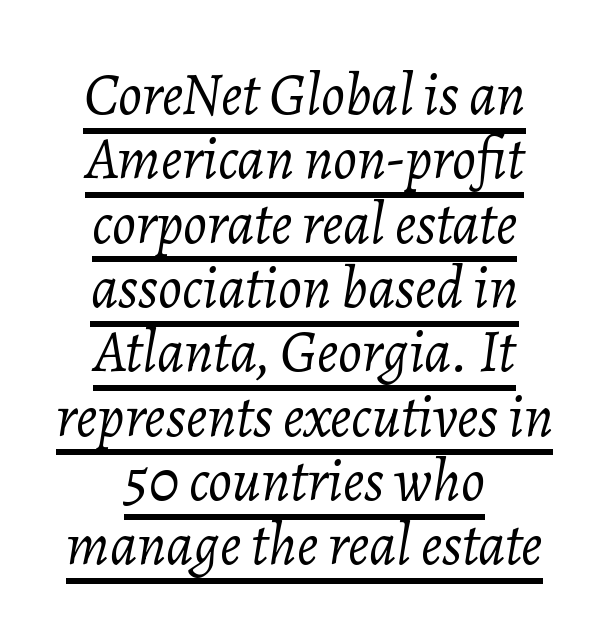
The words here are underlined. Weight class: somewhere from thin through regular. The font's italic variant was chosen for this text. This sample is center-justified, so both line endings float freely.
